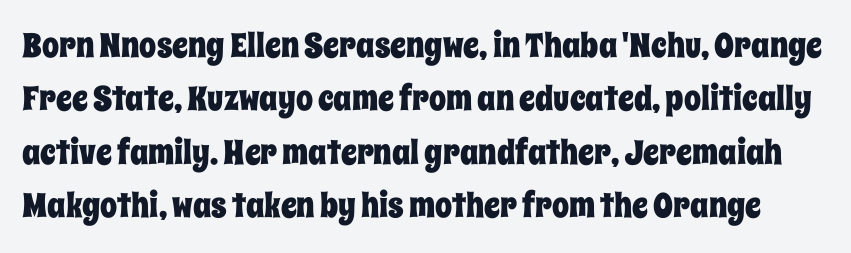
The space directly below the letters is spotless. Do the characters align in a grid? No, the font is proportional. Honestly, the letter spacing is just normal — you wouldn't notice it. How would I describe the line gaps? Plain and ordinary.
